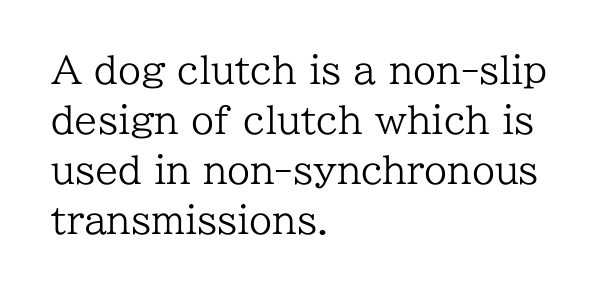
{"serif": "yes", "italic": "no", "bold": "no", "weight": "regular", "width": "normal", "stroke_contrast": "low", "x_height": "medium", "monospaced": "no", "underline": "no", "align": "left", "line_spacing": "normal", "line_spacing_ratio": 1.35, "letter_spacing": "normal", "letter_spacing_em": 0.0, "glyph_px": 37}
